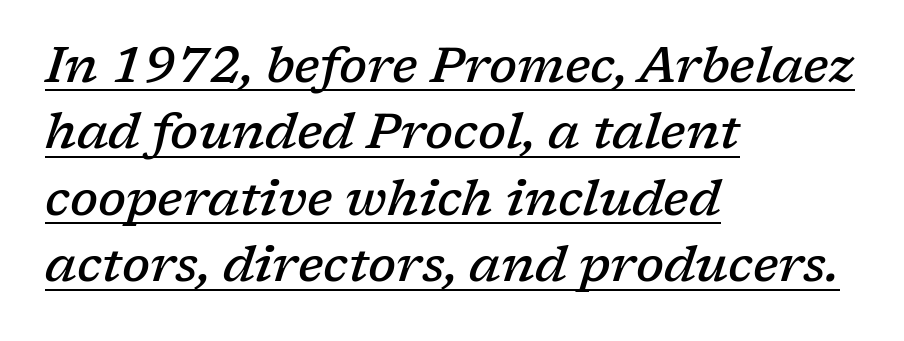
Characters follow at the spacing the type designer built in. If you measured baseline to baseline, you'd find a middling distance. Does the lettering tilt? It does — this is italic. Compared with an ordinary text face, these strokes are moderately heavier — a semibold. Honestly, the underline is the first thing you notice here. Every row of glyphs begins at an identical x-position on the left.
